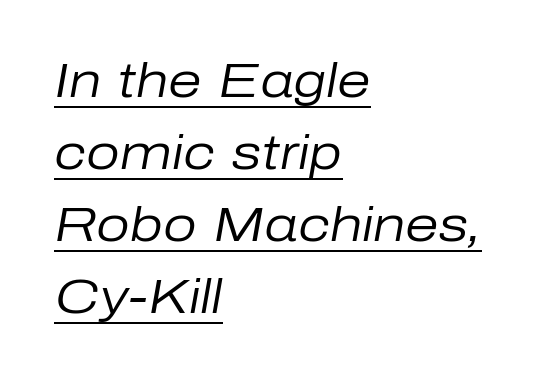
Q: Is the text bold? A: No.
Q: Is the text italic (slanted)? A: Yes, it leans right by about 10 degrees.
Q: Is the text underlined? A: Yes.
Q: How is the paragraph aligned? A: Left-aligned.
Q: Is the spacing between letters normal or unusually wide? A: Normal.
Q: Is the spacing between lines tight, normal or loose? A: Normal.
Q: Width (condensed, normal, or wide)? A: Normal.
Q: Stroke contrast? A: Low.
Q: x-height? A: Medium.
Q: Monospaced? A: No.
